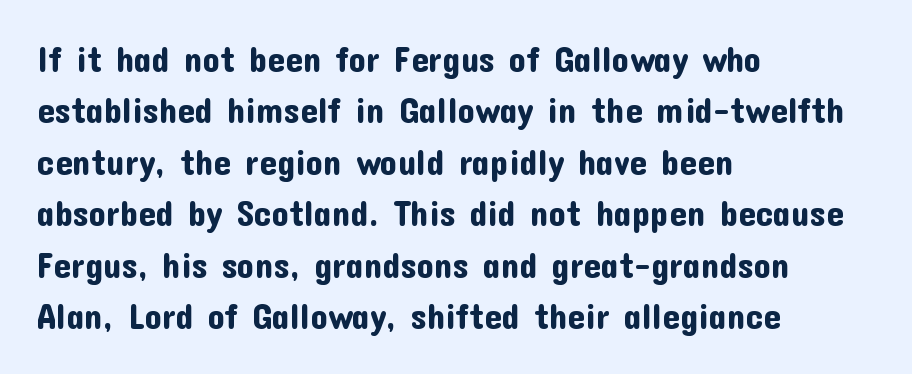
{"serif": "no", "italic": "no", "width": "normal", "stroke_contrast": "low", "x_height": "medium", "monospaced": "no", "underline": "no", "align": "left", "line_spacing": "normal", "line_spacing_ratio": 1.47, "letter_spacing": "normal", "letter_spacing_em": 0.0, "glyph_px": 35}
